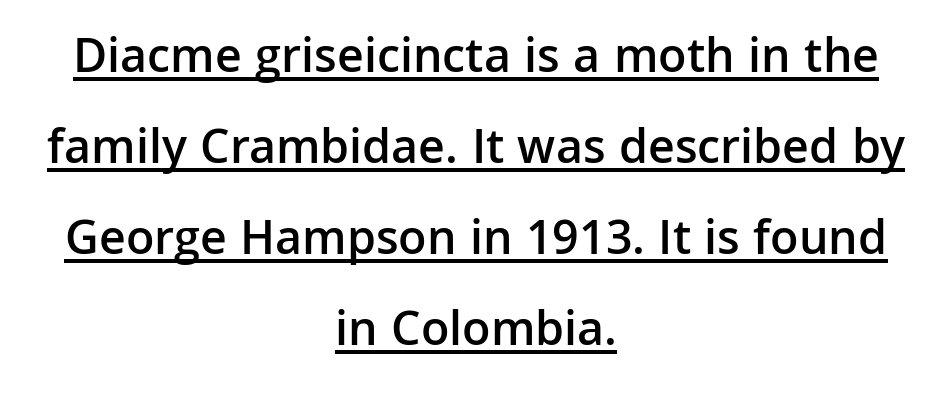
Q: Is the text bold? A: Semi-bold.
Q: Is the text italic (slanted)? A: No, it is upright.
Q: Is the typeface a serif or a sans-serif typeface? A: Sans-serif.
Q: Is the text underlined? A: Yes.
Q: How is the paragraph aligned? A: Centered.
Q: Is the spacing between letters normal or unusually wide? A: Normal.
Q: Width (condensed, normal, or wide)? A: Normal.
Q: Stroke contrast? A: Low.
Q: x-height? A: Medium.
Q: Monospaced? A: No.
